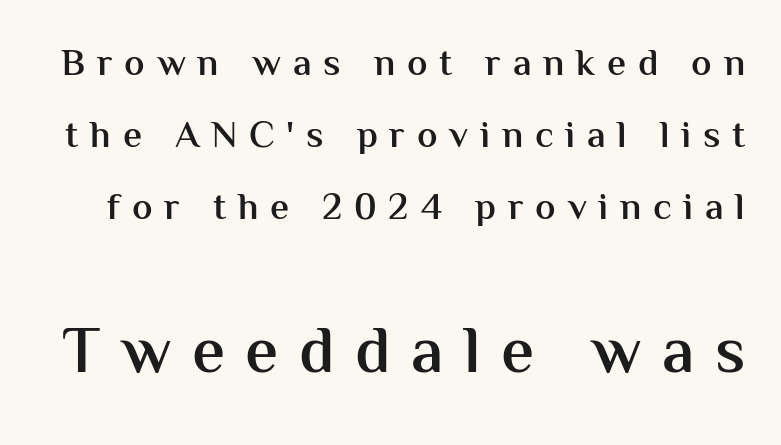
The line texture is sparse and dotted thanks to wide tracking. Beneath every word, the page is bare. Varying glyph widths throughout — classic text-font behaviour. Is there any slant? The stems are plumb.
